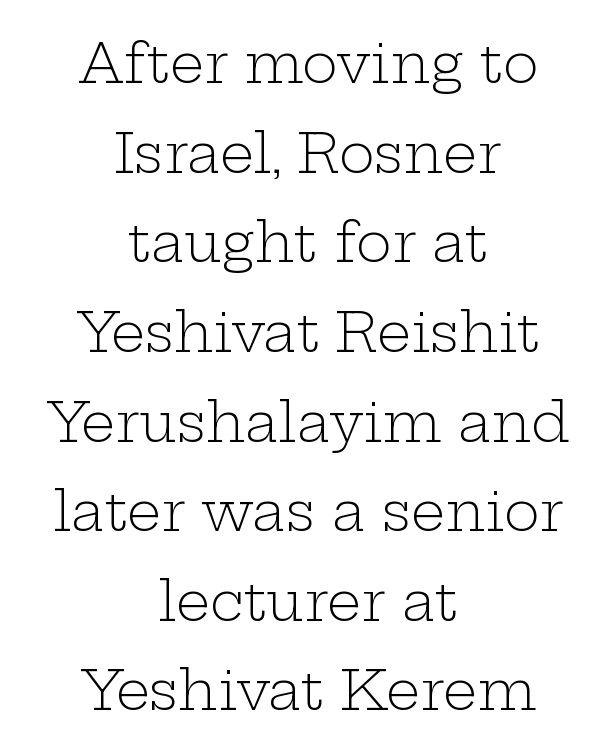
Q: Is the text bold? A: No.
Q: Is the text italic (slanted)? A: No, it is upright.
Q: Is the typeface a serif or a sans-serif typeface? A: Serif.
Q: Is the text underlined? A: No.
Q: How is the paragraph aligned? A: Centered.
Q: Is the spacing between letters normal or unusually wide? A: Normal.
Q: Is the spacing between lines tight, normal or loose? A: Normal.
Q: Width (condensed, normal, or wide)? A: Wide.
Q: Stroke contrast? A: Low.
Q: x-height? A: Medium.
Q: Monospaced? A: No.
